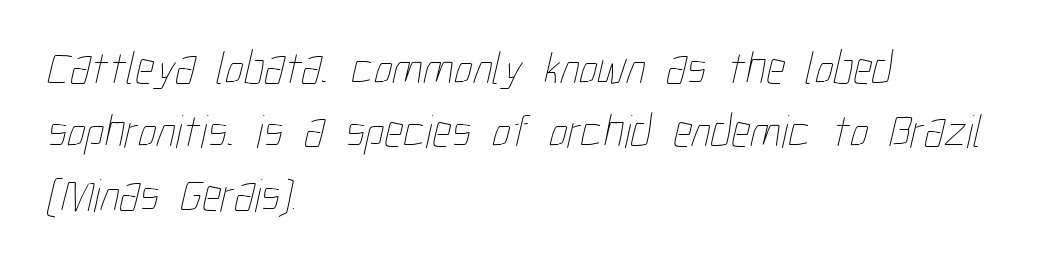
{"bold": "no", "weight": "thin", "width": "condensed", "stroke_contrast": "low", "x_height": "medium", "monospaced": "no", "underline": "no", "align": "left", "line_spacing": "normal", "line_spacing_ratio": 1.35, "letter_spacing": "normal", "letter_spacing_em": 0.0, "glyph_px": 47}
